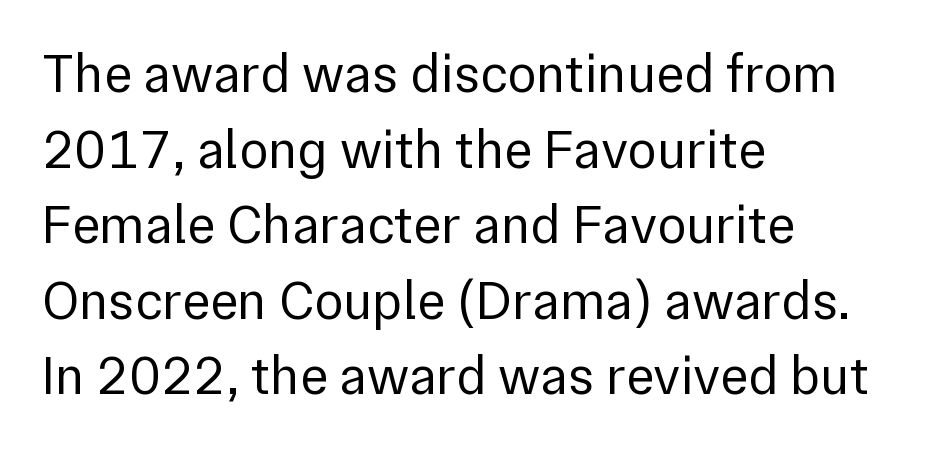
Short note: letters normally spaced. Baseline-to-baseline distance is the conventional proportion of letter height. Stroke terminals: plain, sans-serif. Decoration check: the copy has no underline.
